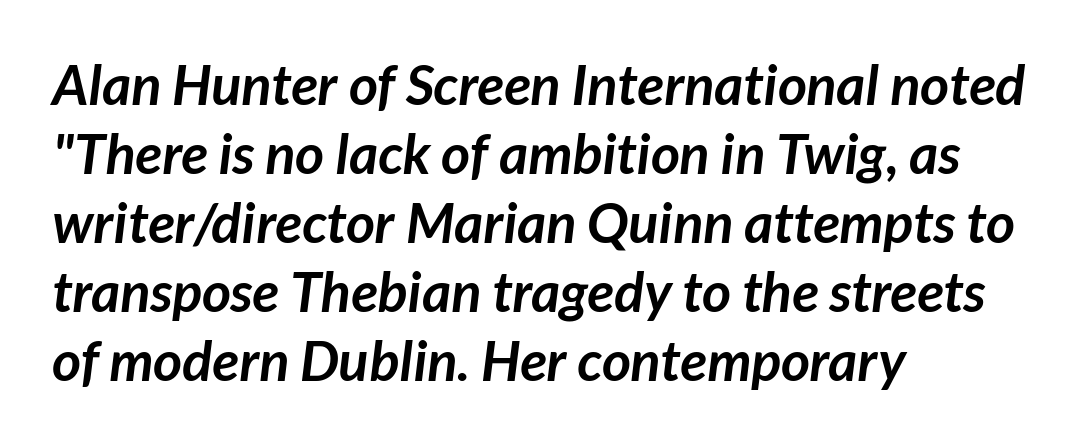
Q: Is the text bold? A: Yes.
Q: Is the typeface a serif or a sans-serif typeface? A: Sans-serif.
Q: Is the text underlined? A: No.
Q: How is the paragraph aligned? A: Left-aligned.
Q: Is the spacing between letters normal or unusually wide? A: Normal.
Q: Width (condensed, normal, or wide)? A: Normal.
Q: Stroke contrast? A: Low.
Q: x-height? A: Medium.
Q: Monospaced? A: No.
